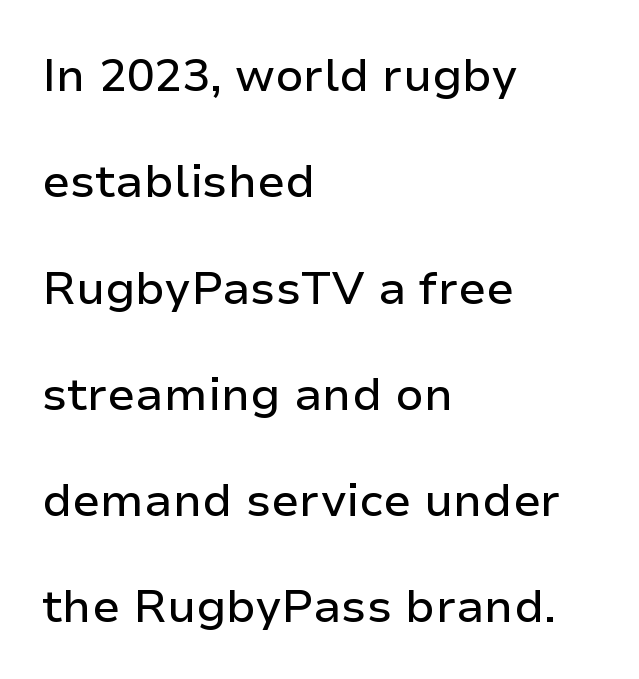
The vertical gap from one line to the next is large. Each letter's strokes conclude bluntly, with no projecting serifs. Descenders hang freely into open space. Italic: no, the glyphs are upright roman.
